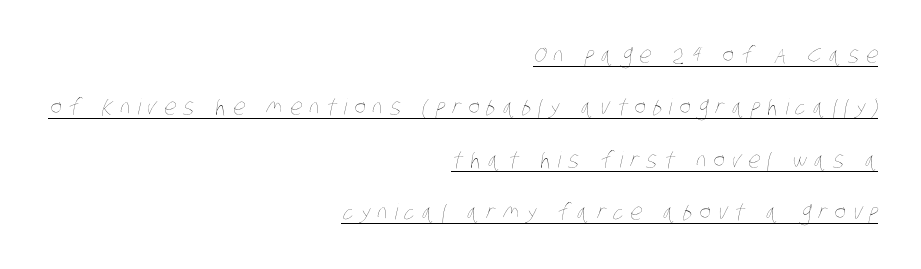
{"bold": "no", "underline": "yes", "align": "right", "line_spacing": "loose", "line_spacing_ratio": 2.38, "letter_spacing": "wide", "letter_spacing_em": 0.32, "glyph_px": 22}
